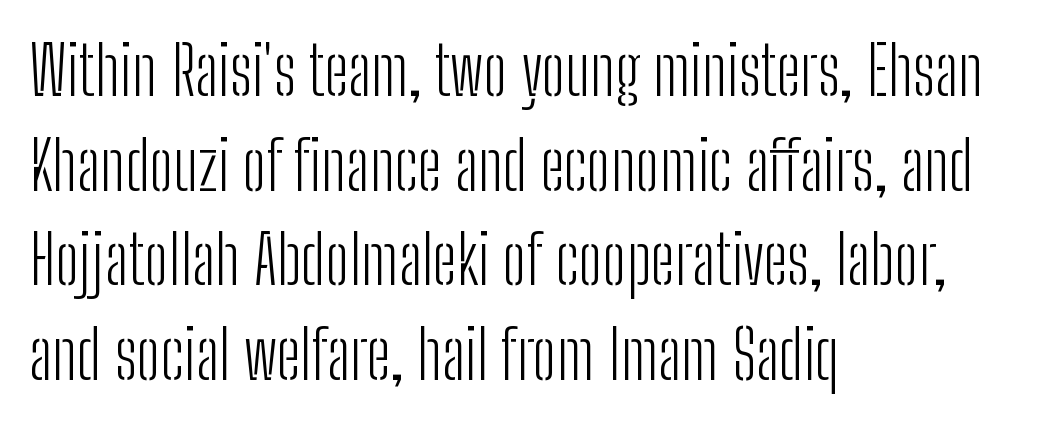
Q: Is the text bold? A: No.
Q: Is the text italic (slanted)? A: No, it is upright.
Q: Is the typeface a serif or a sans-serif typeface? A: Sans-serif.
Q: Is the text underlined? A: No.
Q: How is the paragraph aligned? A: Left-aligned.
Q: Is the spacing between letters normal or unusually wide? A: Normal.
Q: Is the spacing between lines tight, normal or loose? A: Normal.
Q: Width (condensed, normal, or wide)? A: Condensed.
Q: Stroke contrast? A: Low.
Q: x-height? A: Medium.
Q: Monospaced? A: No.
